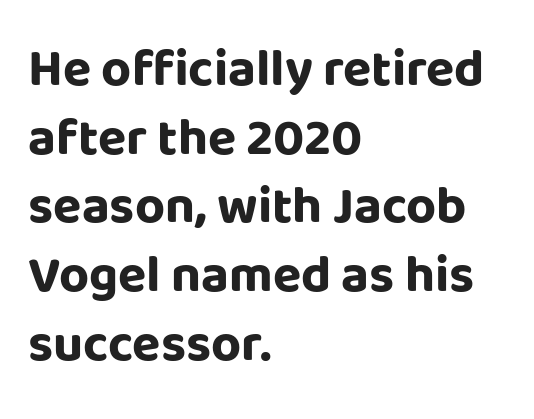
Q: Is the text bold? A: Yes.
Q: Is the text italic (slanted)? A: No, it is upright.
Q: Is the typeface a serif or a sans-serif typeface? A: Sans-serif.
Q: Is the text underlined? A: No.
Q: How is the paragraph aligned? A: Left-aligned.
Q: Is the spacing between letters normal or unusually wide? A: Normal.
Q: Is the spacing between lines tight, normal or loose? A: Normal.
Q: Width (condensed, normal, or wide)? A: Normal.
Q: Stroke contrast? A: Low.
Q: x-height? A: Large.
Q: Monospaced? A: No.
